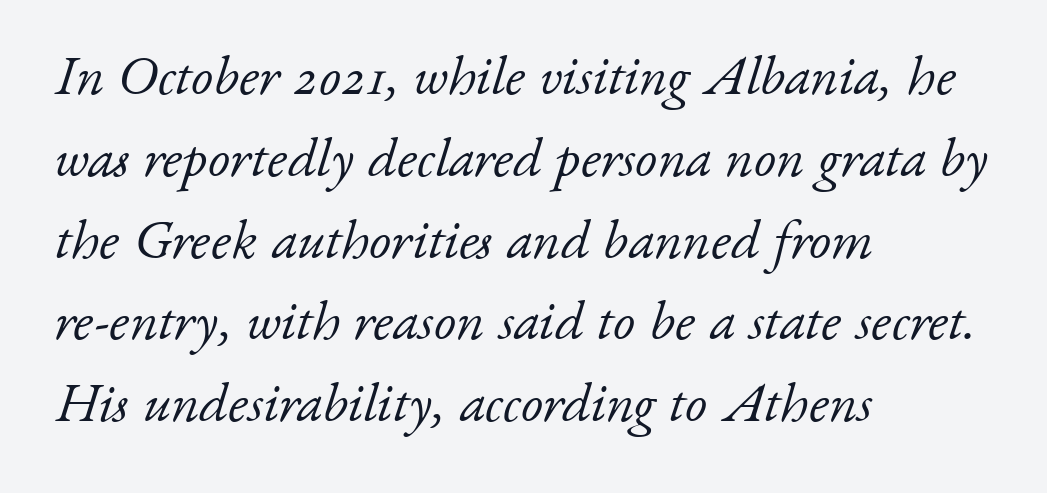
On a weight scale, this lands at 450 or below. Honestly, there is no underline to notice here at all. Serifs: yes, visible at the terminals of the letterforms. Horizontally, the lines are justified to the leading edge only.
